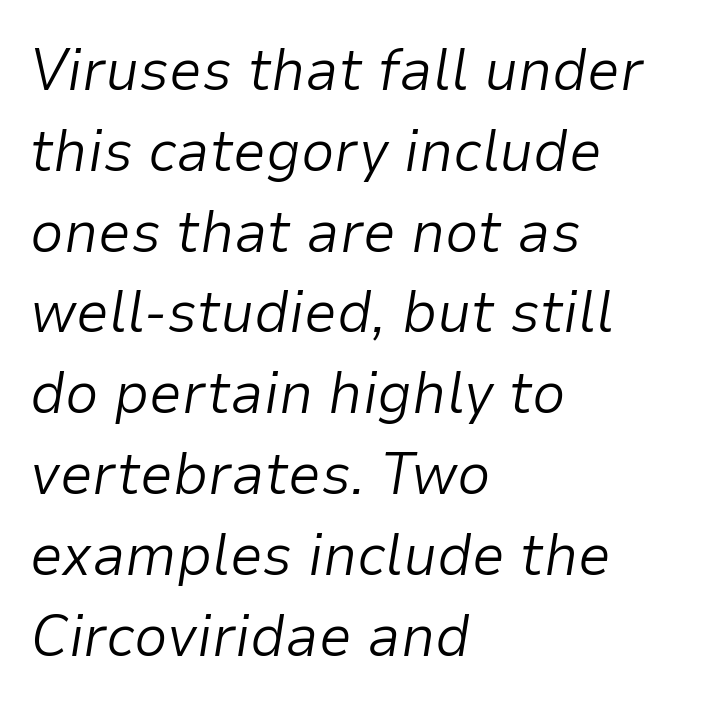
Q: Is the text bold? A: No.
Q: Is the text italic (slanted)? A: Yes, it leans right by about 9 degrees.
Q: Is the text underlined? A: No.
Q: How is the paragraph aligned? A: Left-aligned.
Q: Is the spacing between letters normal or unusually wide? A: Normal.
Q: Is the spacing between lines tight, normal or loose? A: Normal.
Q: Width (condensed, normal, or wide)? A: Normal.
Q: Stroke contrast? A: Low.
Q: x-height? A: Medium.
Q: Monospaced? A: No.
